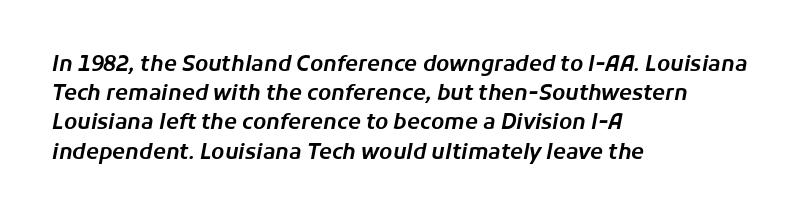
Q: Is the text italic (slanted)? A: Yes, it leans right by about 11 degrees.
Q: Is the text underlined? A: No.
Q: How is the paragraph aligned? A: Left-aligned.
Q: Is the spacing between letters normal or unusually wide? A: Normal.
Q: Is the spacing between lines tight, normal or loose? A: Normal.
